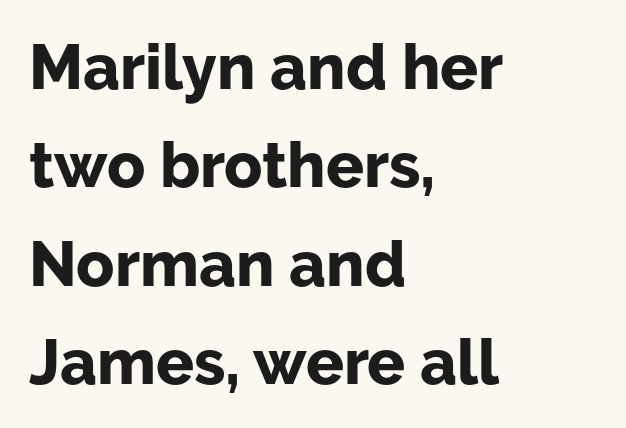
Do the letters lean? They stand straight. The rendering uses natural spacing where letterforms have individual widths. Decoration check: the copy has no underline. A dark, heavy texture on the line: the type is bold. Does the copy run flush right? No — it runs flush left. Observe the ordinary spacing: letters are neighbours, not strangers.
